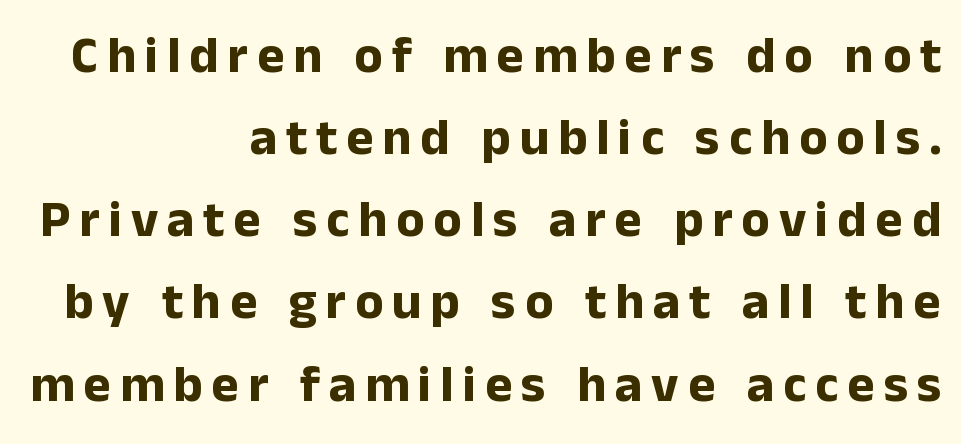
The image shows 52 px bold sans-serif type, upright; set right-aligned, normal line spacing (1.58x), not underlined; low stroke contrast and a medium x-height.
